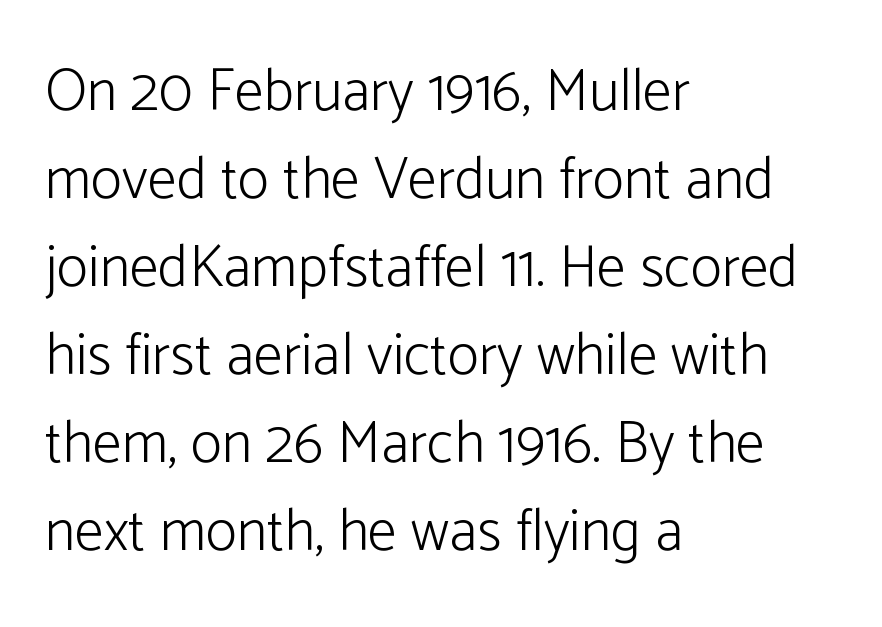
{"serif": "no", "italic": "no", "bold": "no", "weight": "light", "width": "normal", "stroke_contrast": "low", "x_height": "medium", "monospaced": "no", "underline": "no", "align": "left", "line_spacing": "normal", "line_spacing_ratio": 1.49, "letter_spacing": "normal", "letter_spacing_em": 0.0, "glyph_px": 59}
